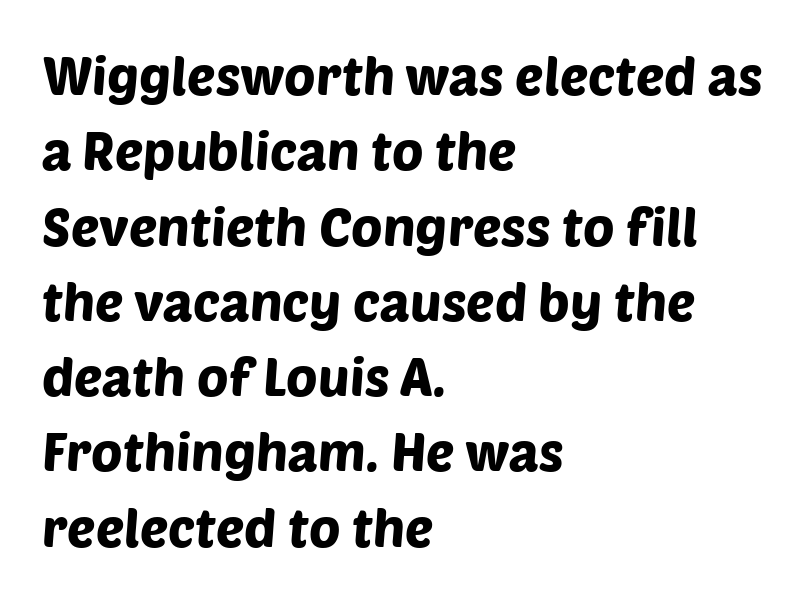
The image shows 53 px sans-serif type; set left-aligned, normal line spacing (1.42x), normal letter spacing, not underlined; low stroke contrast and a large x-height.
